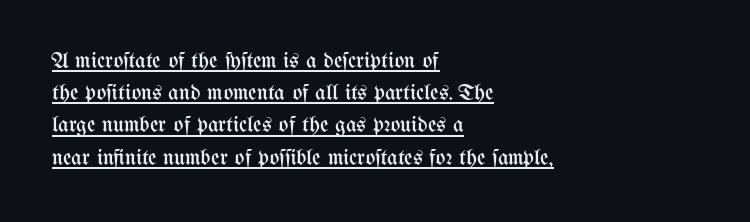
The lettering stays uniformly vertical, giving the passage a roman look. The vertical gap from one line to the next is medium. Heaviness? Minimal to ordinary, like unemphasized prose. Somebody hit Ctrl+U on this one — the words are underlined.
